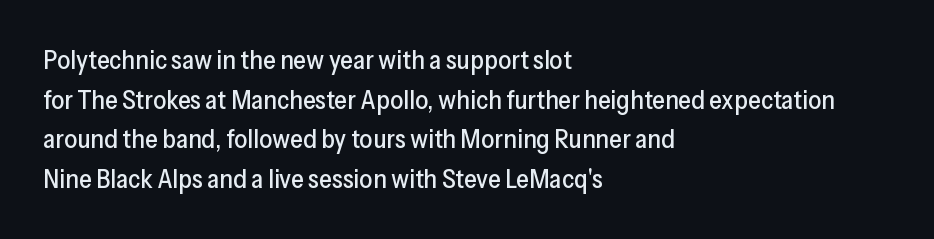
Q: Is the text italic (slanted)? A: No, it is upright.
Q: Is the text underlined? A: No.
Q: How is the paragraph aligned? A: Left-aligned.
Q: Is the spacing between letters normal or unusually wide? A: Normal.
Q: Is the spacing between lines tight, normal or loose? A: Normal.
